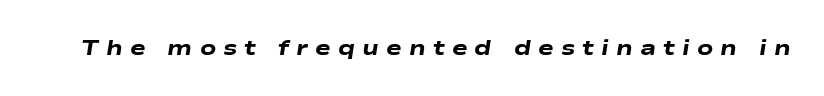
{"italic": "yes", "lean": "right", "slant_degrees": 9, "bold": "yes", "underline": "no", "letter_spacing": "wide", "letter_spacing_em": 0.34, "glyph_px": 21}
